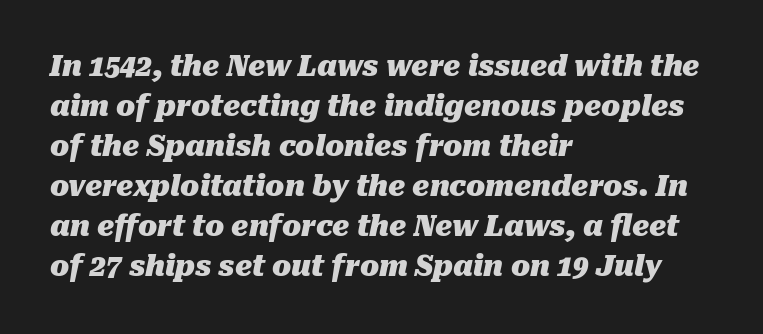
Q: Is the text bold? A: Yes.
Q: Is the text italic (slanted)? A: Yes, it leans right by about 10 degrees.
Q: Is the text underlined? A: No.
Q: How is the paragraph aligned? A: Left-aligned.
Q: Is the spacing between letters normal or unusually wide? A: Normal.
Q: Is the spacing between lines tight, normal or loose? A: Normal.
Q: Width (condensed, normal, or wide)? A: Normal.
Q: Stroke contrast? A: Medium.
Q: x-height? A: Medium.
Q: Monospaced? A: No.
